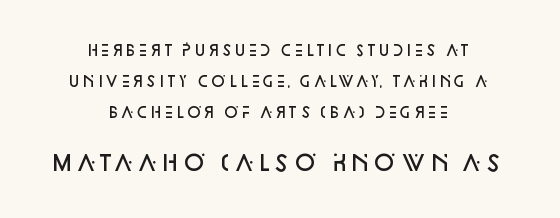
{"italic": "no", "bold": "semi", "underline": "no", "align": "center", "line_spacing": "loose", "line_spacing_ratio": 2.2, "letter_spacing": "normal", "letter_spacing_em": 0.0, "larger_block": "second", "size_ratio": 1.5, "glyph_px": 21}
